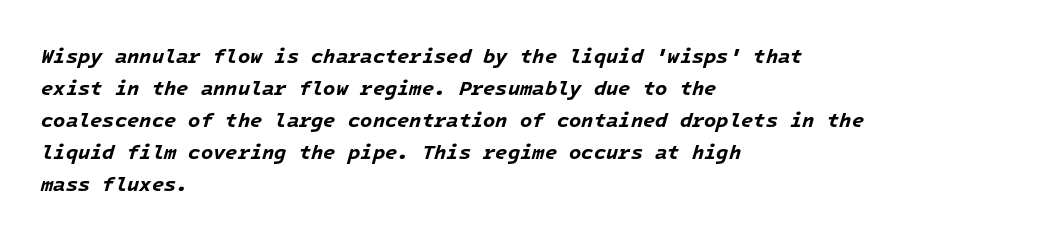
{"italic": "yes", "lean": "right", "slant_degrees": 16, "bold": "yes", "underline": "no", "align": "left", "line_spacing": "normal", "line_spacing_ratio": 1.6, "letter_spacing": "normal", "letter_spacing_em": 0.0, "glyph_px": 20}
